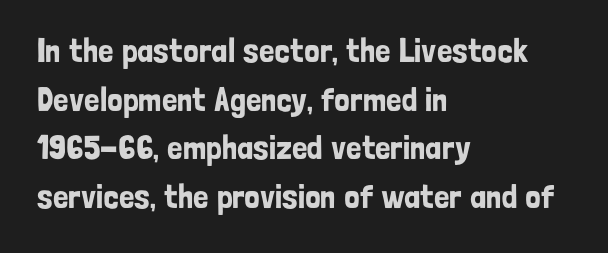
{"serif": "no", "italic": "no", "width": "condensed", "stroke_contrast": "low", "x_height": "medium", "monospaced": "no", "underline": "no", "align": "left", "line_spacing": "normal", "line_spacing_ratio": 1.43, "letter_spacing": "normal", "letter_spacing_em": 0.0, "glyph_px": 34}
